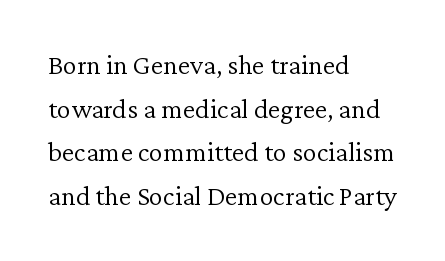
The image shows 28 px light serif type, upright; set left-aligned, normal line spacing (1.56x), normal letter spacing, not underlined; low stroke contrast and a medium x-height.
